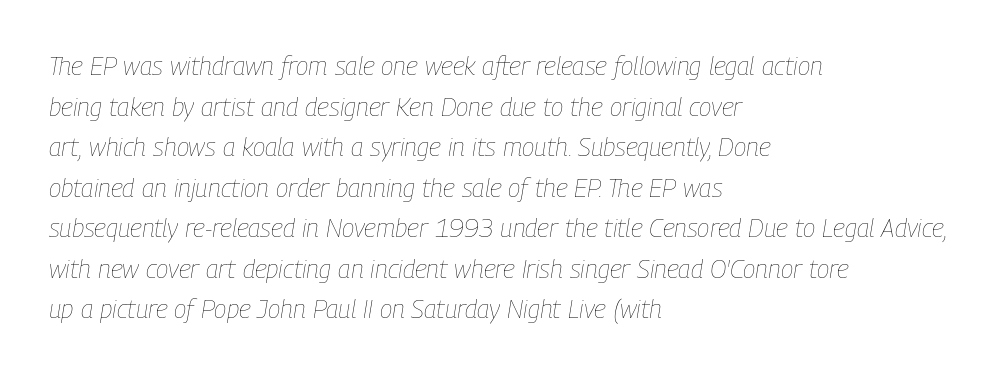
Tracking value appears to be zero — textbook default spacing. Does the copy run flush right? No — it runs flush left. Stems here are at most as thick as an everyday book face. Rendered with sloped, italic letterforms.
